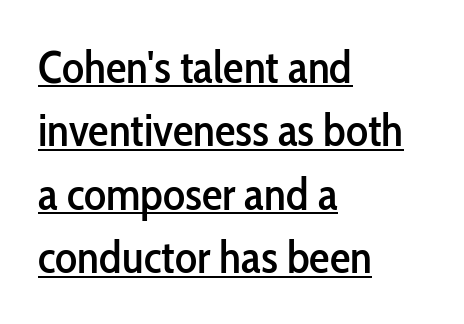
Q: Is the text italic (slanted)? A: No, it is upright.
Q: Is the typeface a serif or a sans-serif typeface? A: Sans-serif.
Q: Is the text underlined? A: Yes.
Q: How is the paragraph aligned? A: Left-aligned.
Q: Is the spacing between letters normal or unusually wide? A: Normal.
Q: Is the spacing between lines tight, normal or loose? A: Normal.
Q: Width (condensed, normal, or wide)? A: Condensed.
Q: Stroke contrast? A: Low.
Q: x-height? A: Medium.
Q: Monospaced? A: No.
